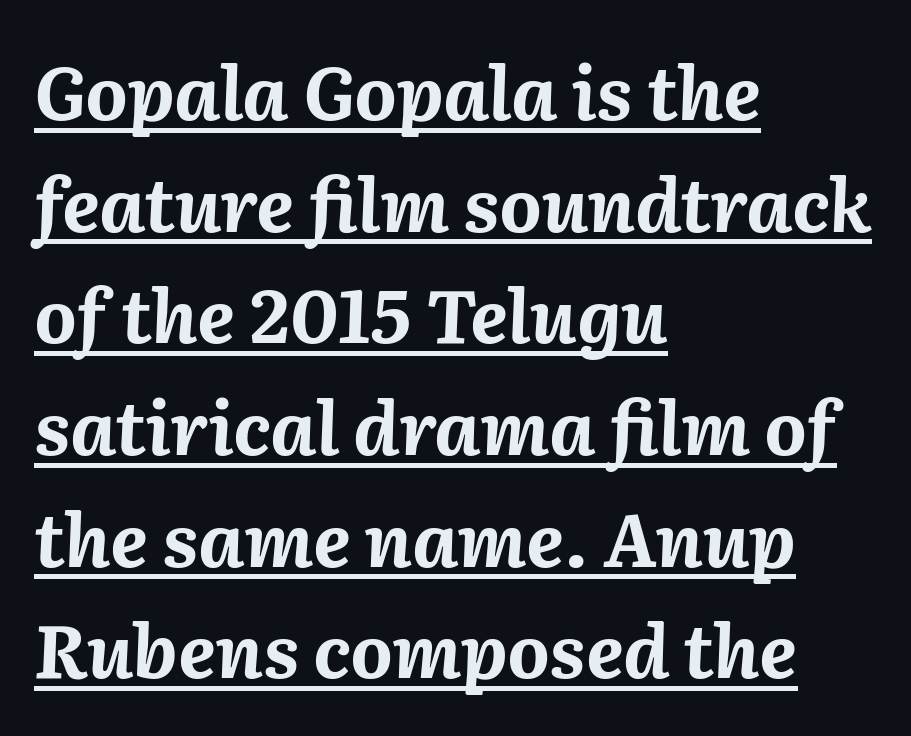
The image shows 73 px bold type, italic (leaning right); set left-aligned, normal line spacing (1.53x), normal letter spacing, underlined; medium stroke contrast and a medium x-height.
